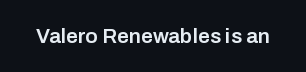
Typesetter's note: demi weight, one step under bold. The specimen omits any rule beneath the text block's lines. Is there any slant? The stems are plumb. Does extra space separate the letters? No, they use regular spacing.
